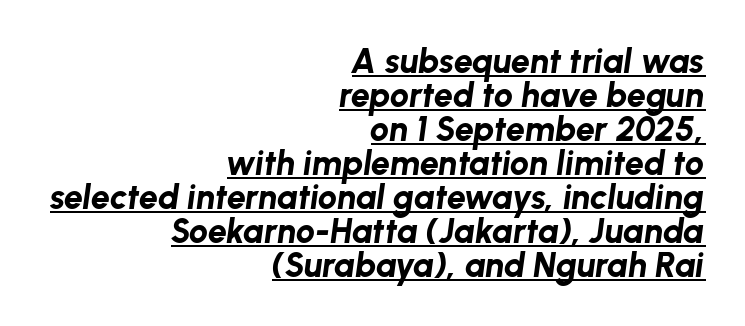
The image shows 34 px bold type, italic (leaning right); set right-aligned, tight line spacing (1.0x), normal letter spacing, underlined; low stroke contrast and a medium x-height.
